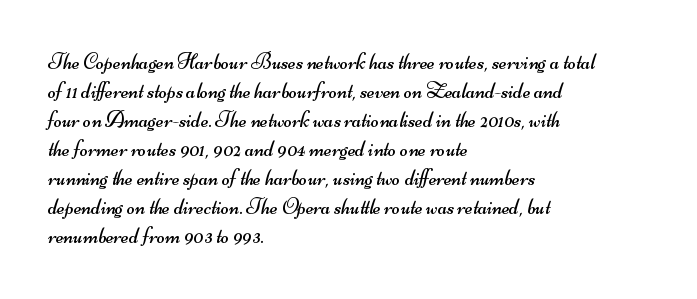
Q: Is the text bold? A: No.
Q: Is the text underlined? A: No.
Q: How is the paragraph aligned? A: Left-aligned.
Q: Is the spacing between letters normal or unusually wide? A: Normal.
Q: Is the spacing between lines tight, normal or loose? A: Normal.
